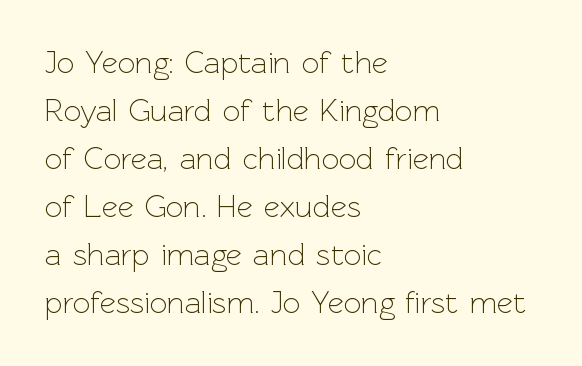
The image shows 31 px light sans-serif type, upright; set left-aligned, normal line spacing (1.55x), normal letter spacing, not underlined; a medium x-height.
